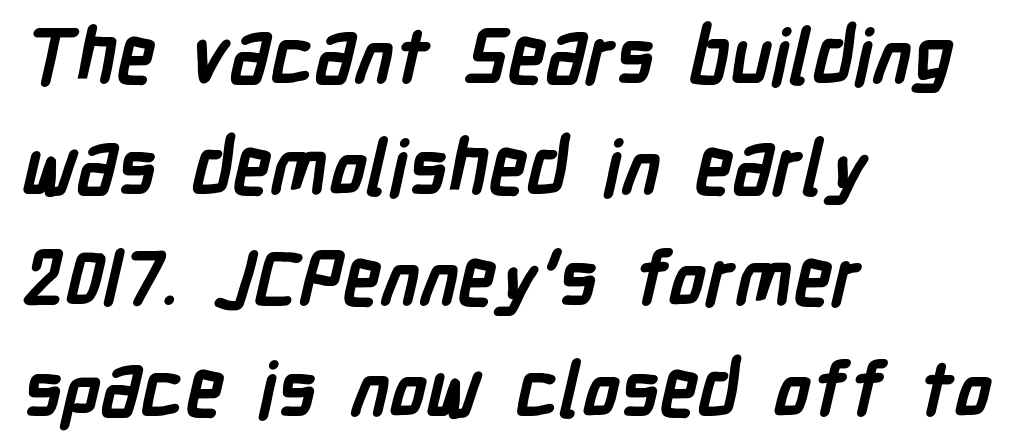
Q: Is the text bold? A: Yes.
Q: Is the typeface a serif or a sans-serif typeface? A: Sans-serif.
Q: Is the text underlined? A: No.
Q: How is the paragraph aligned? A: Left-aligned.
Q: Is the spacing between letters normal or unusually wide? A: Normal.
Q: Is the spacing between lines tight, normal or loose? A: Normal.
Q: Width (condensed, normal, or wide)? A: Condensed.
Q: Stroke contrast? A: Low.
Q: x-height? A: Medium.
Q: Monospaced? A: No.
